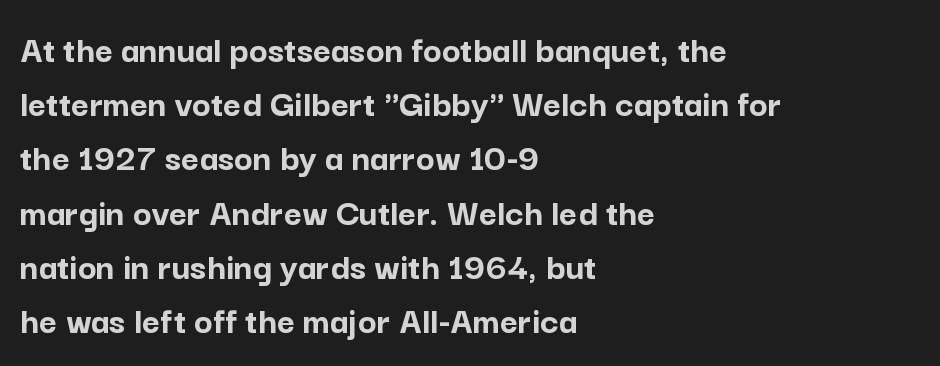
Is this a fixed-width face? No — the glyphs have proportional, varying widths. Leading: standard. The letterforms sit shoulder to shoulder at normal distance. Do the letters lean? They stand straight.
